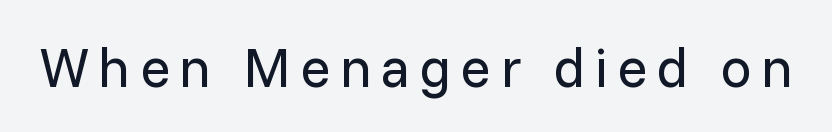
{"serif": "no", "italic": "no", "bold": "no", "weight": "regular", "width": "normal", "stroke_contrast": "low", "x_height": "medium", "monospaced": "no", "underline": "no", "glyph_px": 56}
